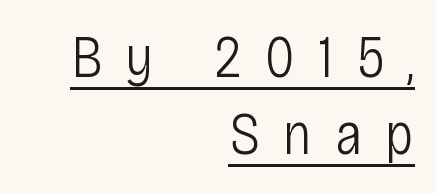
{"serif": "no", "italic": "no", "bold": "no", "weight": "light", "width": "condensed", "stroke_contrast": "low", "x_height": "large", "monospaced": "no", "underline": "yes", "align": "right", "line_spacing": "normal", "line_spacing_ratio": 1.31, "letter_spacing": "wide", "letter_spacing_em": 0.39, "glyph_px": 59}
